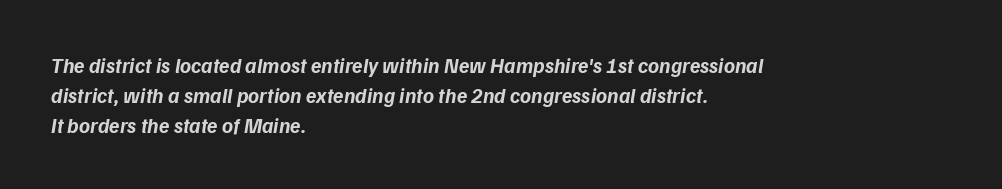
Q: Is the text bold? A: Yes.
Q: Is the text italic (slanted)? A: Yes, it leans right by about 9 degrees.
Q: Is the text underlined? A: No.
Q: How is the paragraph aligned? A: Left-aligned.
Q: Is the spacing between letters normal or unusually wide? A: Normal.
Q: Is the spacing between lines tight, normal or loose? A: Normal.
